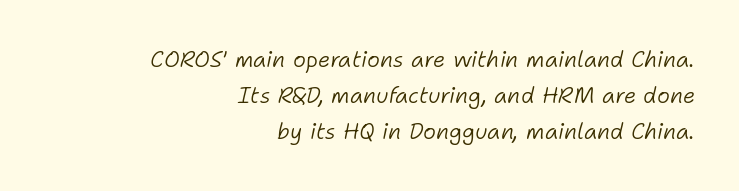
Q: Is the text bold? A: No.
Q: Is the text italic (slanted)? A: Yes, it leans right by about 11 degrees.
Q: Is the text underlined? A: No.
Q: How is the paragraph aligned? A: Right-aligned.
Q: Is the spacing between letters normal or unusually wide? A: Normal.
Q: Is the spacing between lines tight, normal or loose? A: Normal.
